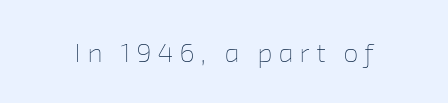
The image shows 27 px text type; set unusually wide letter spacing (+0.22 em), not underlined.
